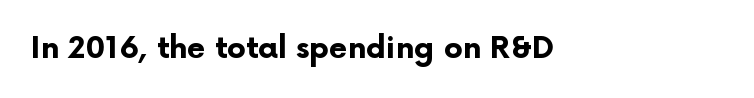
Q: Is the text bold? A: Yes.
Q: Is the text italic (slanted)? A: No, it is upright.
Q: Is the typeface a serif or a sans-serif typeface? A: Sans-serif.
Q: Is the text underlined? A: No.
Q: Is the spacing between letters normal or unusually wide? A: Normal.
Q: Width (condensed, normal, or wide)? A: Normal.
Q: Stroke contrast? A: Low.
Q: x-height? A: Medium.
Q: Monospaced? A: No.
